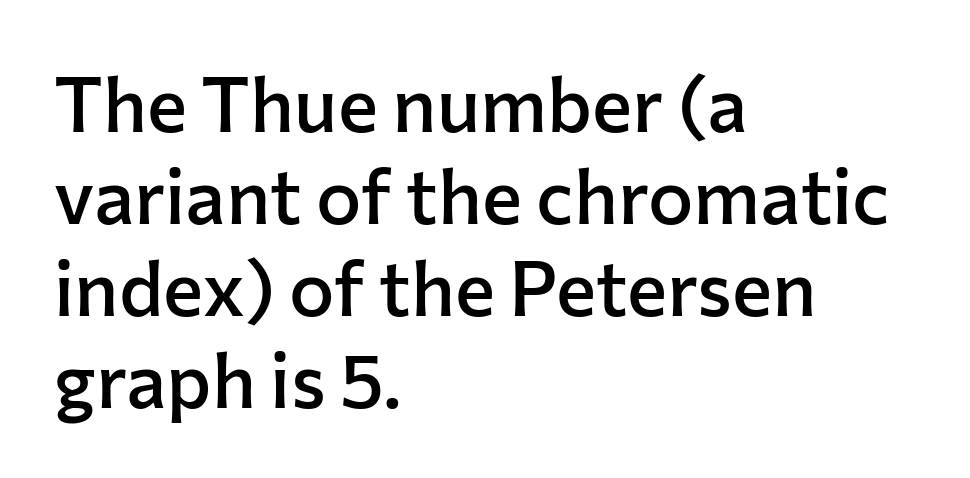
{"serif": "no", "italic": "no", "bold": "semi", "weight": "semibold", "width": "normal", "stroke_contrast": "low", "x_height": "medium", "monospaced": "no", "underline": "no", "align": "left", "line_spacing_ratio": 1.21, "letter_spacing": "normal", "letter_spacing_em": 0.0, "glyph_px": 76}
